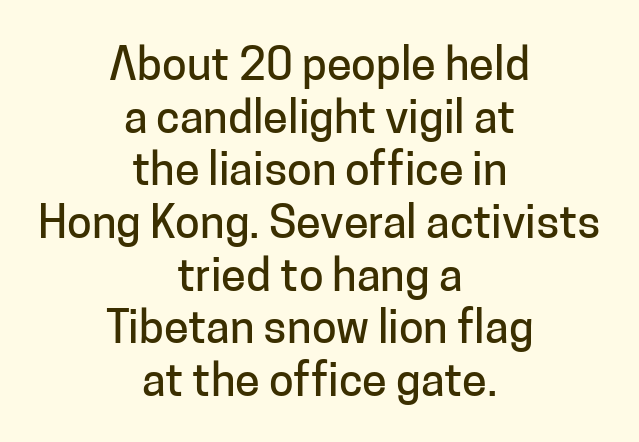
Q: Is the text italic (slanted)? A: No, it is upright.
Q: Is the typeface a serif or a sans-serif typeface? A: Sans-serif.
Q: Is the text underlined? A: No.
Q: How is the paragraph aligned? A: Centered.
Q: Is the spacing between letters normal or unusually wide? A: Normal.
Q: Width (condensed, normal, or wide)? A: Normal.
Q: Stroke contrast? A: Low.
Q: x-height? A: Medium.
Q: Monospaced? A: No.
